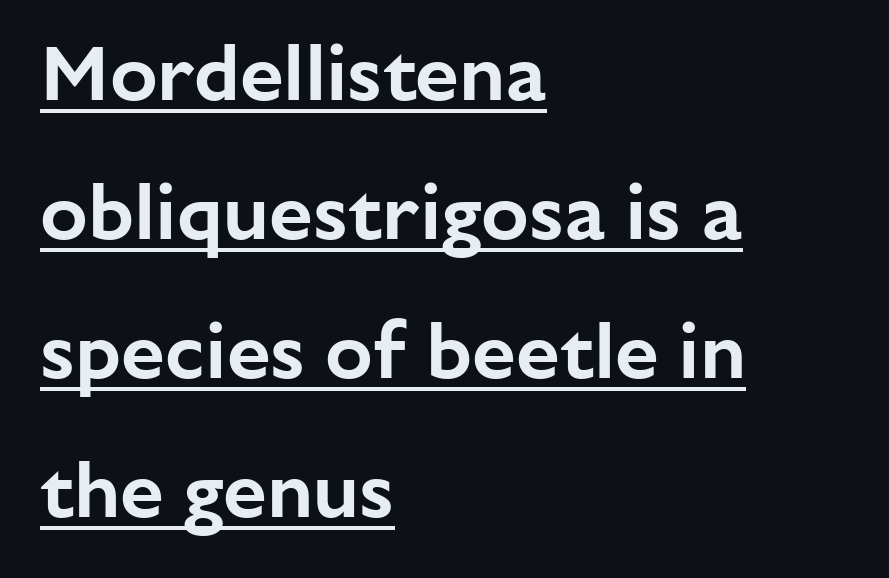
Q: Is the text italic (slanted)? A: No, it is upright.
Q: Is the typeface a serif or a sans-serif typeface? A: Sans-serif.
Q: Is the text underlined? A: Yes.
Q: How is the paragraph aligned? A: Left-aligned.
Q: Is the spacing between letters normal or unusually wide? A: Normal.
Q: Width (condensed, normal, or wide)? A: Normal.
Q: Stroke contrast? A: Low.
Q: x-height? A: Medium.
Q: Monospaced? A: No.
